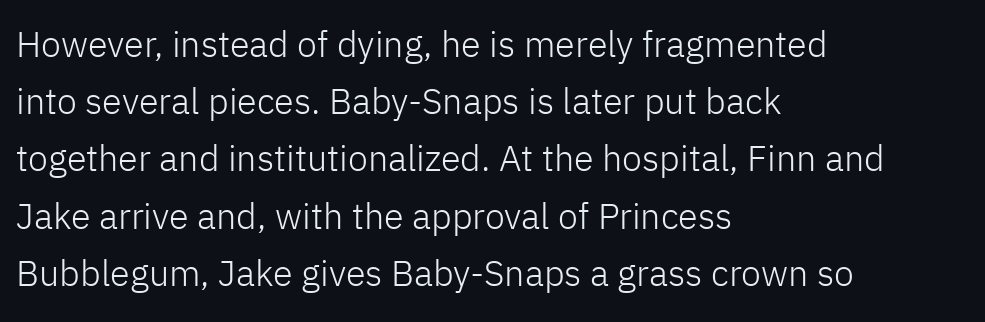
Q: Is the text bold? A: No.
Q: Is the text italic (slanted)? A: No, it is upright.
Q: Is the typeface a serif or a sans-serif typeface? A: Sans-serif.
Q: Is the text underlined? A: No.
Q: How is the paragraph aligned? A: Left-aligned.
Q: Is the spacing between letters normal or unusually wide? A: Normal.
Q: Is the spacing between lines tight, normal or loose? A: Normal.
Q: Width (condensed, normal, or wide)? A: Normal.
Q: Stroke contrast? A: Low.
Q: x-height? A: Medium.
Q: Monospaced? A: No.
